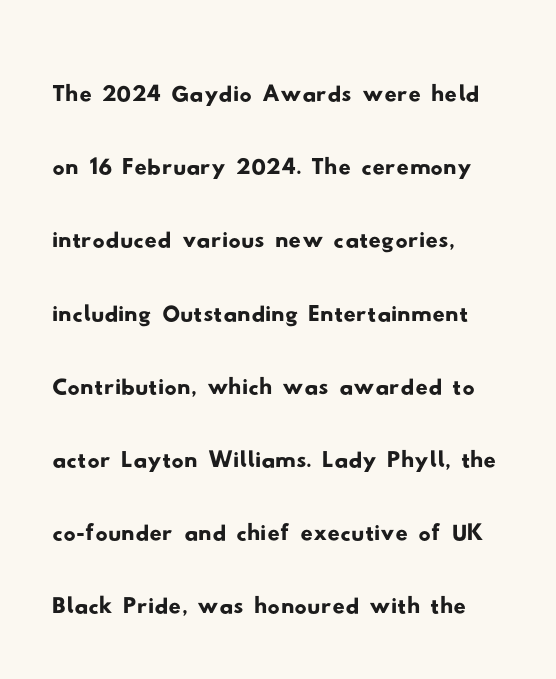
The image shows 61 px wide sans-serif type; set left-aligned, line spacing 1.2x, normal letter spacing, not underlined; low stroke contrast and a small x-height.
